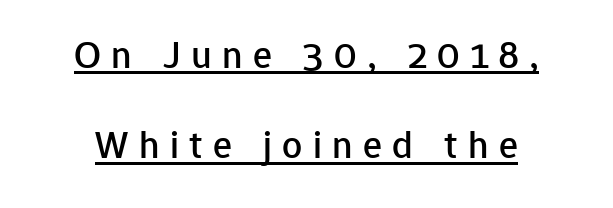
{"serif": "no", "italic": "no", "width": "normal", "stroke_contrast": "low", "x_height": "medium", "monospaced": "no", "underline": "yes", "line_spacing": "loose", "line_spacing_ratio": 2.26, "letter_spacing": "wide", "letter_spacing_em": 0.26, "glyph_px": 40}
